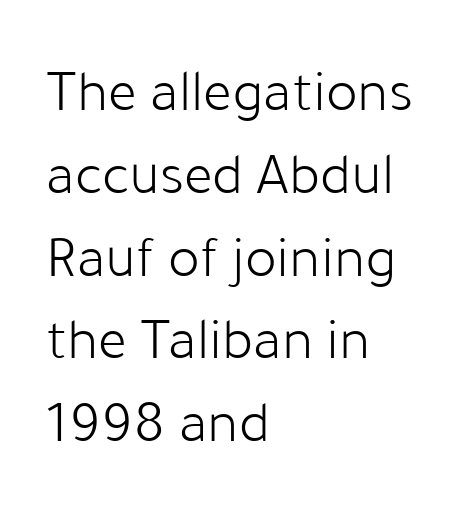
{"serif": "no", "italic": "no", "bold": "no", "weight": "light", "width": "normal", "stroke_contrast": "low", "x_height": "medium", "monospaced": "no", "underline": "no", "align": "left", "line_spacing": "normal", "line_spacing_ratio": 1.38, "letter_spacing": "normal", "letter_spacing_em": 0.0, "glyph_px": 60}
